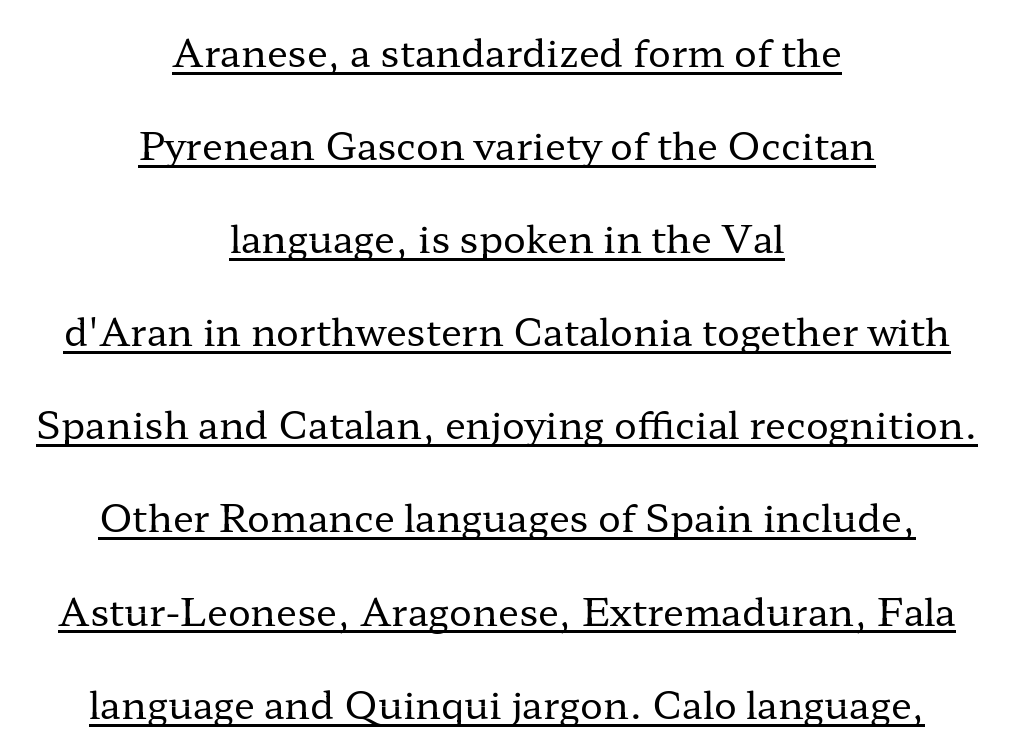
The image shows 38 px regular-weight, wide serif type, upright; set centered, loose line spacing (2.45x), normal letter spacing, underlined; low stroke contrast and a medium x-height.
